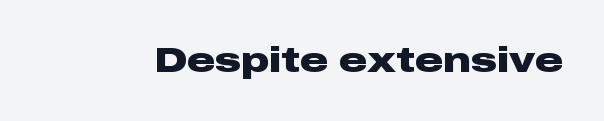
{"serif": "no", "italic": "no", "bold": "yes", "weight": "heavy", "width": "wide", "stroke_contrast": "low", "x_height": "medium", "monospaced": "no", "underline": "no", "letter_spacing": "normal", "letter_spacing_em": 0.0, "glyph_px": 35}
